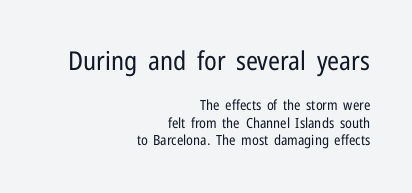
The image shows 26 px text type, upright; set right-aligned, normal line spacing (1.25x), normal letter spacing, not underlined; the first (top) block is 1.86x larger.
